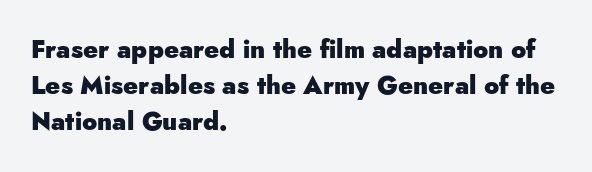
Typesetter's note: full bold, strokes at maximum text heaviness. Rendered with straight, roman letterforms. The line-height multiplier appears to be the usual default. Words appear dense and cohesive because spacing is normal. A student would call this left alignment; a typographer would say flush left, rag right. The baseline area is clear.
